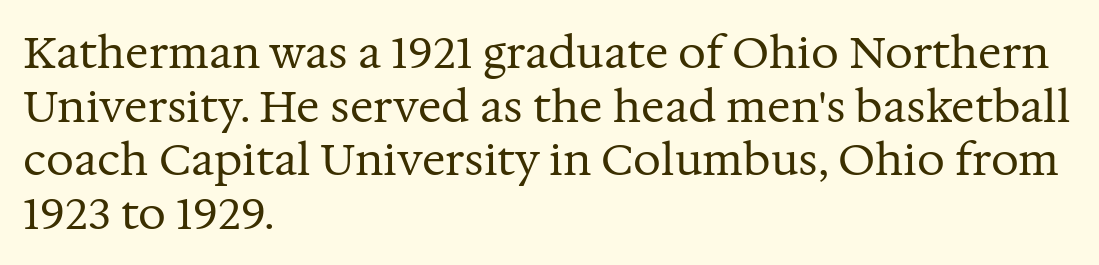
{"serif": "yes", "italic": "no", "bold": "no", "weight": "regular", "width": "normal", "stroke_contrast": "medium", "x_height": "medium", "monospaced": "no", "underline": "no", "align": "left", "line_spacing_ratio": 1.22, "letter_spacing": "normal", "letter_spacing_em": 0.0, "glyph_px": 44}
